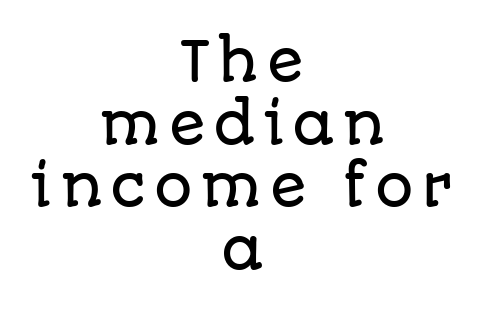
Q: Is the text italic (slanted)? A: No, it is upright.
Q: Is the typeface a serif or a sans-serif typeface? A: Sans-serif.
Q: Is the text underlined? A: No.
Q: How is the paragraph aligned? A: Centered.
Q: Width (condensed, normal, or wide)? A: Normal.
Q: Stroke contrast? A: Low.
Q: x-height? A: Large.
Q: Monospaced? A: No.
